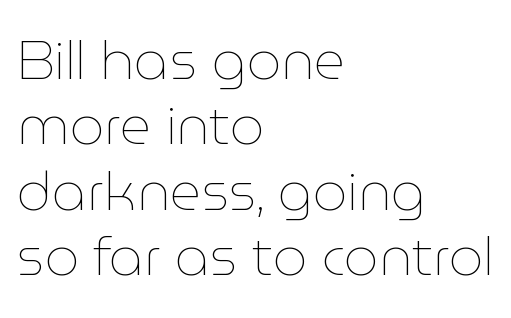
There is no visible air inserted between adjacent glyphs. Do the characters align in a grid? No, the font is proportional. Descenders are the only things crossing below the line. All the whitespace from short lines collects on the right. This is the regular roman posture of the typeface. Stroke thickness stays within the range of a standard reading face or lighter.
